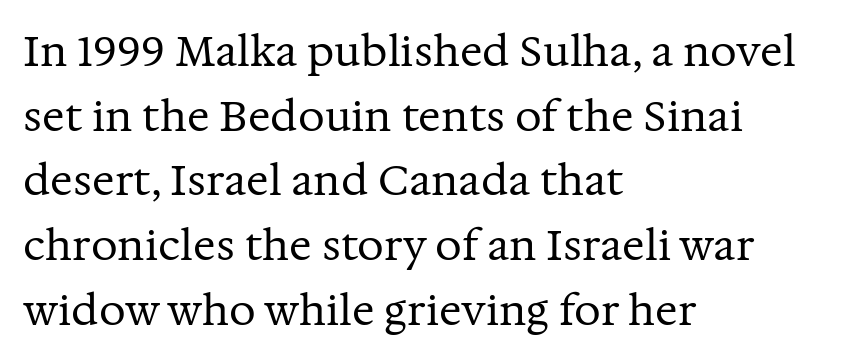
Honestly, the row spacing looks completely unremarkable. Serifs: yes, visible at the terminals of the letterforms. Stems and bowls with no extra thickness — not bold. Think of a printed novel: that variable character pitch is what you see here.
